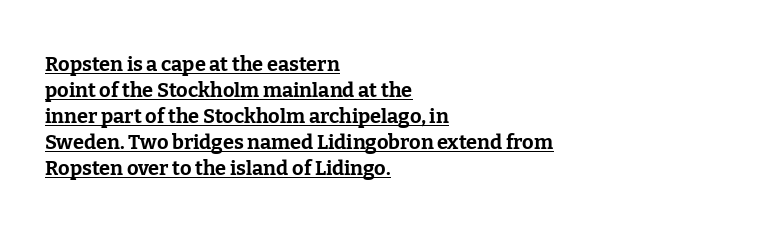
Horizontally, the lines are justified to the leading edge only. The type sits square on the baseline with zero lean. Caption: lettering with a line underneath. If you measured baseline to baseline, you'd find a middling distance.
